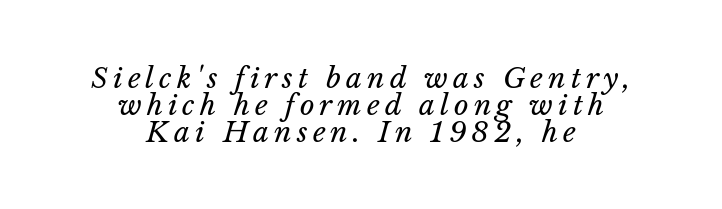
The image shows 28 px regular-weight type, italic (leaning right); set centered, tight line spacing (0.97x), not underlined; low stroke contrast and a medium x-height.
